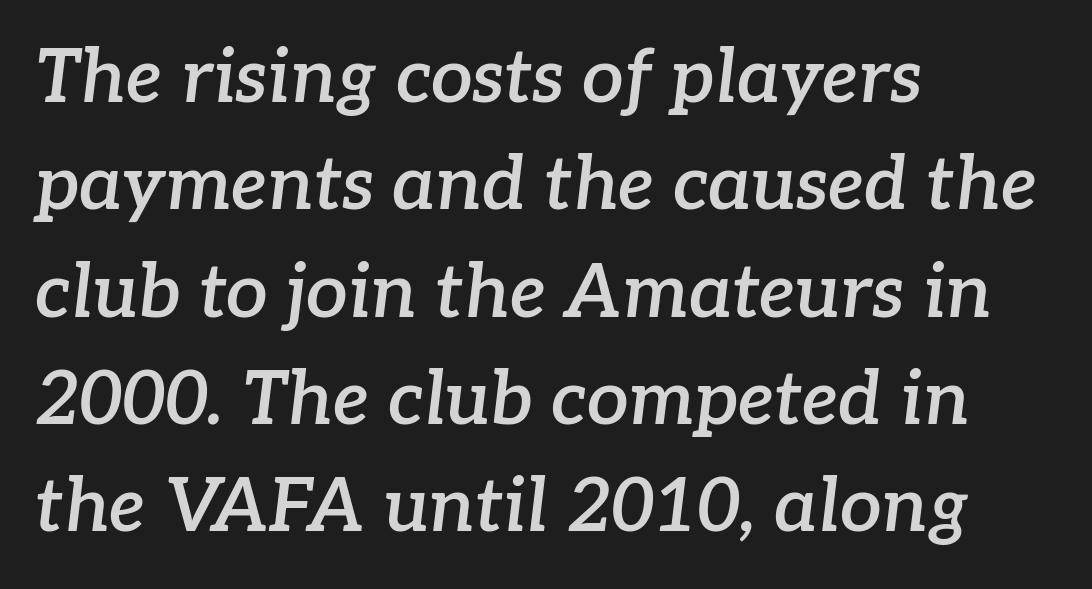
{"serif": "yes", "italic": "yes", "lean": "right", "slant_degrees": 7, "bold": "semi", "weight": "semibold", "width": "normal", "stroke_contrast": "low", "x_height": "medium", "monospaced": "no", "underline": "no", "align": "left", "line_spacing": "normal", "line_spacing_ratio": 1.45, "letter_spacing": "normal", "letter_spacing_em": 0.0, "glyph_px": 74}
